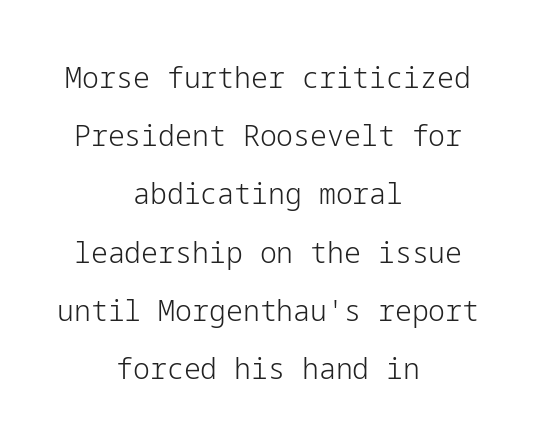
Each row of text sits above clean, open space. The letters look calm and open, with moderate or lighter stems. Successive baselines arrive slowly, with a big drop between each. Note: no serifs on the glyphs.
